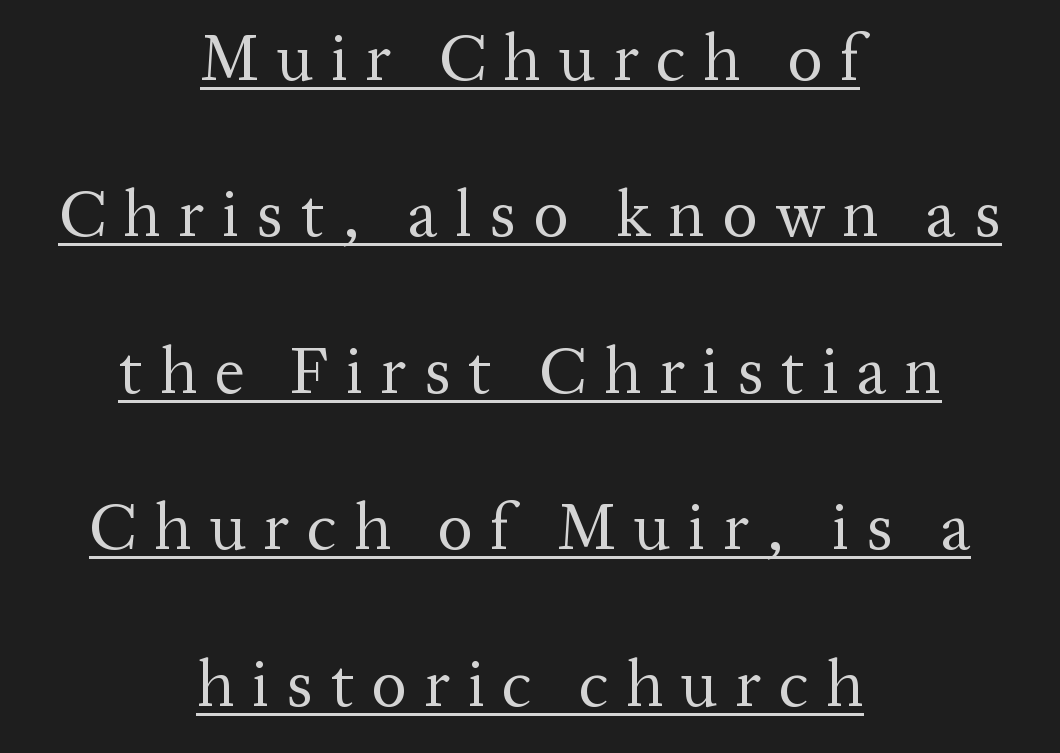
The image shows 66 px regular-weight serif type, upright; set centered, loose line spacing (2.37x), unusually wide letter spacing (+0.26 em), underlined; medium stroke contrast and a medium x-height.
